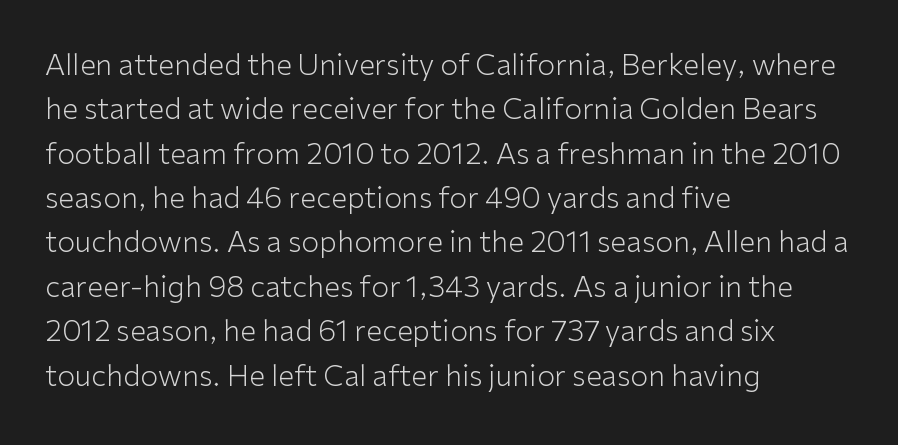
The image shows 29 px light sans-serif type, upright; set left-aligned, normal line spacing (1.53x), normal letter spacing, not underlined; low stroke contrast and a medium x-height.
